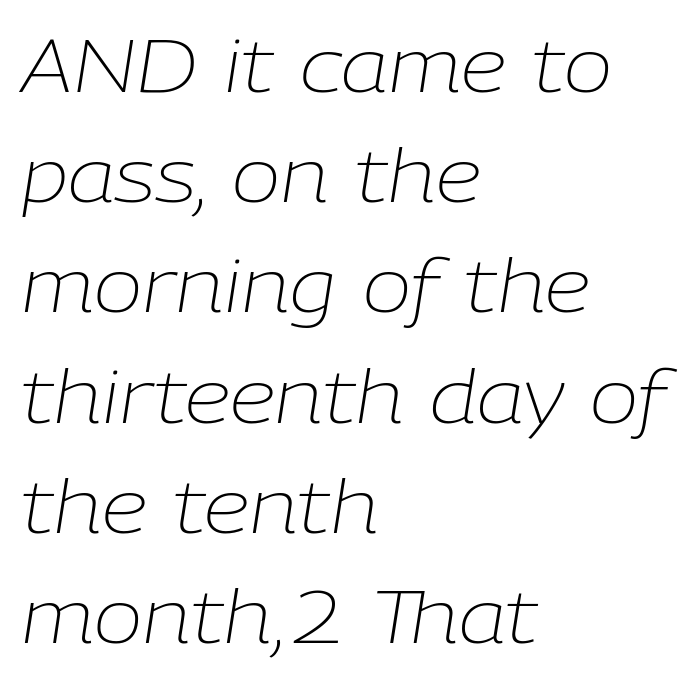
Q: Is the text bold? A: No.
Q: Is the text italic (slanted)? A: Yes, it leans right by about 9 degrees.
Q: Is the text underlined? A: No.
Q: How is the paragraph aligned? A: Left-aligned.
Q: Is the spacing between letters normal or unusually wide? A: Normal.
Q: Is the spacing between lines tight, normal or loose? A: Normal.
Q: Width (condensed, normal, or wide)? A: Normal.
Q: Stroke contrast? A: Low.
Q: x-height? A: Medium.
Q: Monospaced? A: No.
